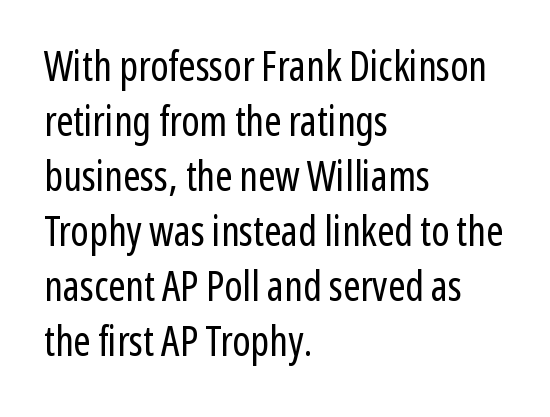
The image shows 41 px regular-weight, condensed sans-serif type, upright; set left-aligned, normal line spacing (1.34x), normal letter spacing, not underlined; low stroke contrast and a medium x-height.
